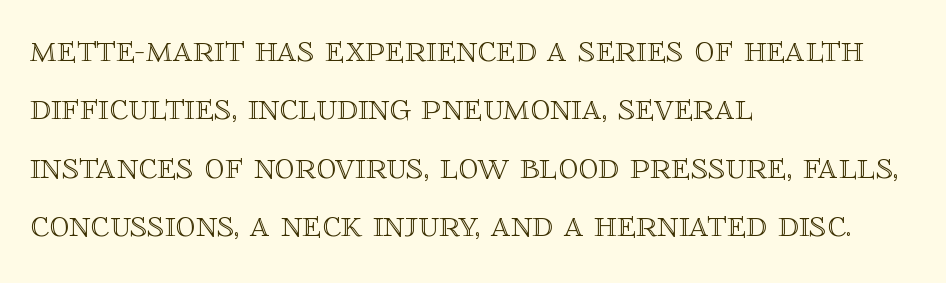
In terms of posture, this sample is upright. These lines are rendered in a variable-pitch font. One-word summary of the alignment: left. The block of text has a typical density, with ordinary space between rows. Observe the ordinary spacing: letters are neighbours, not strangers. The specimen omits any rule beneath the text block's lines.
